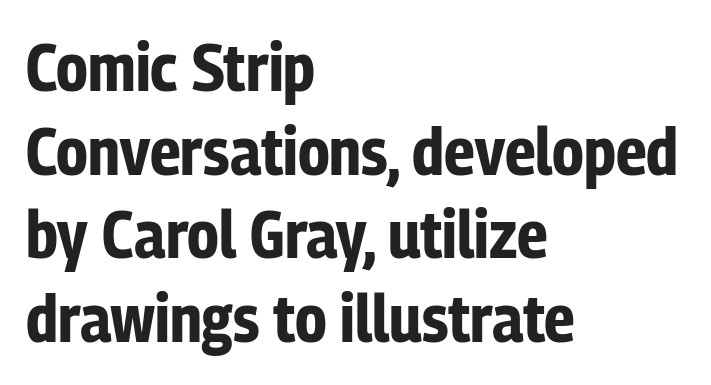
Line beginnings align vertically; line endings do not. The font is running at its bold setting. This block has exactly the height ordinary leading produces. Does the type have serifs? No, each stem ends abruptly. Anything drawn beneath the words? Only blank space. Default kerning and tracking; the words read as compact shapes.
